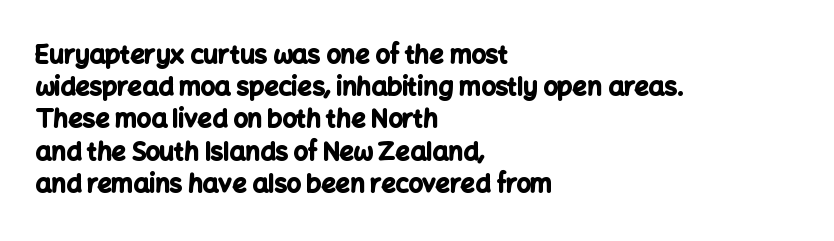
The image shows 25 px bold type, upright; set left-aligned, normal line spacing (1.29x), normal letter spacing, not underlined.
